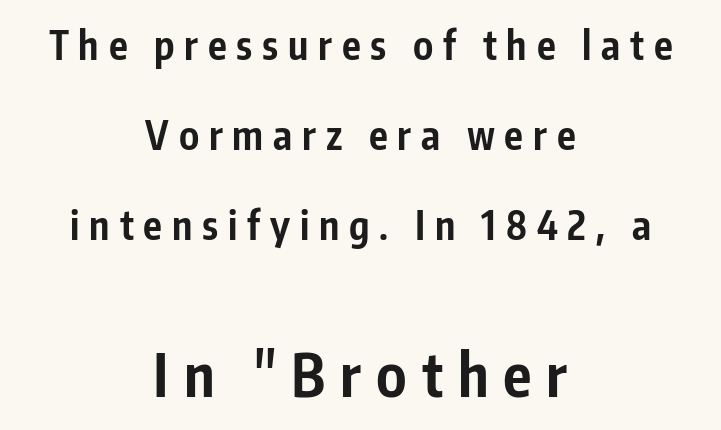
Q: Is the text bold? A: Yes.
Q: Is the text italic (slanted)? A: No, it is upright.
Q: Is the typeface a serif or a sans-serif typeface? A: Sans-serif.
Q: Is the text underlined? A: No.
Q: How is the paragraph aligned? A: Centered.
Q: Is the spacing between letters normal or unusually wide? A: Unusually wide.
Q: Is the spacing between lines tight, normal or loose? A: Loose.
Q: Which block of text is set in a larger size, the first (top) or the second (bottom)? A: The second (bottom) one.
Q: Width (condensed, normal, or wide)? A: Condensed.
Q: Stroke contrast? A: Low.
Q: x-height? A: Medium.
Q: Monospaced? A: No.
